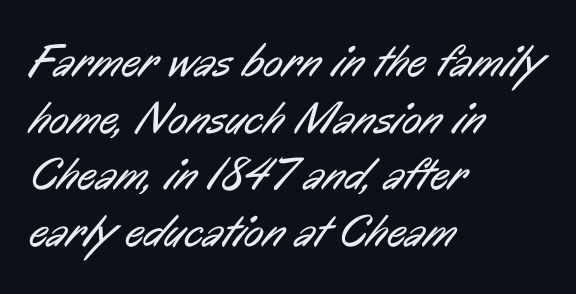
Q: Is the text bold? A: No.
Q: Is the typeface a serif or a sans-serif typeface? A: Sans-serif.
Q: Is the text underlined? A: No.
Q: How is the paragraph aligned? A: Left-aligned.
Q: Is the spacing between letters normal or unusually wide? A: Normal.
Q: Width (condensed, normal, or wide)? A: Condensed.
Q: Stroke contrast? A: Low.
Q: x-height? A: Medium.
Q: Monospaced? A: No.
